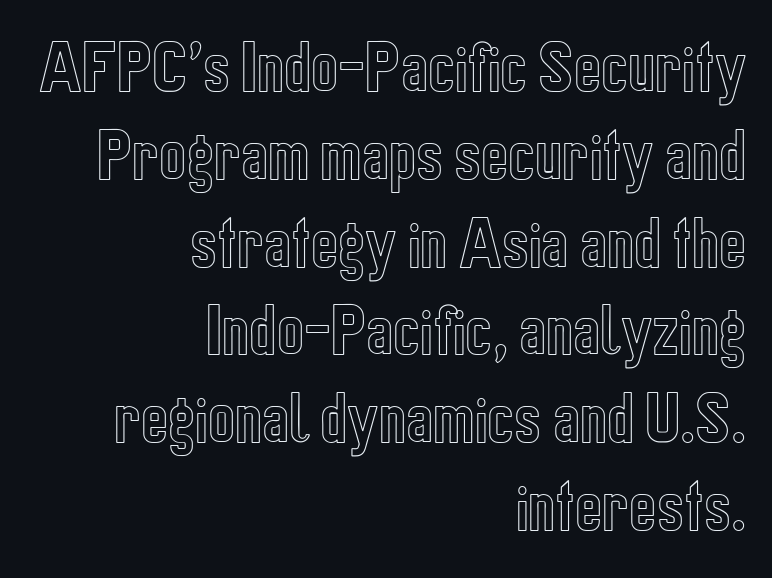
The image shows 57 px condensed type, upright; set right-aligned, normal line spacing (1.54x), normal letter spacing, not underlined; a medium x-height.
